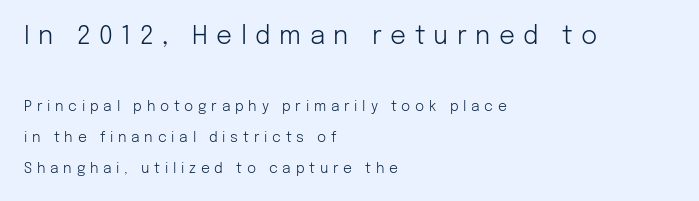
Q: Is the text bold? A: No.
Q: Is the text italic (slanted)? A: No, it is upright.
Q: Is the text underlined? A: No.
Q: How is the paragraph aligned? A: Left-aligned.
Q: Is the spacing between letters normal or unusually wide? A: Unusually wide.
Q: Is the spacing between lines tight, normal or loose? A: Loose.
Q: Which block of text is set in a larger size, the first (top) or the second (bottom)? A: The first (top) one.
